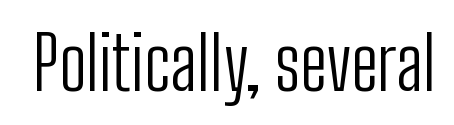
Each word holds together tightly as a unit, with standard inter-letter gaps. The weight would be labelled regular, book, light, or lighter still. Here the designer chose a conventional face with non-uniform glyph widths. This sample uses a sans-serif face. Only glyphs here, with clear space below each row. Ordinary non-slanted type is in use.
